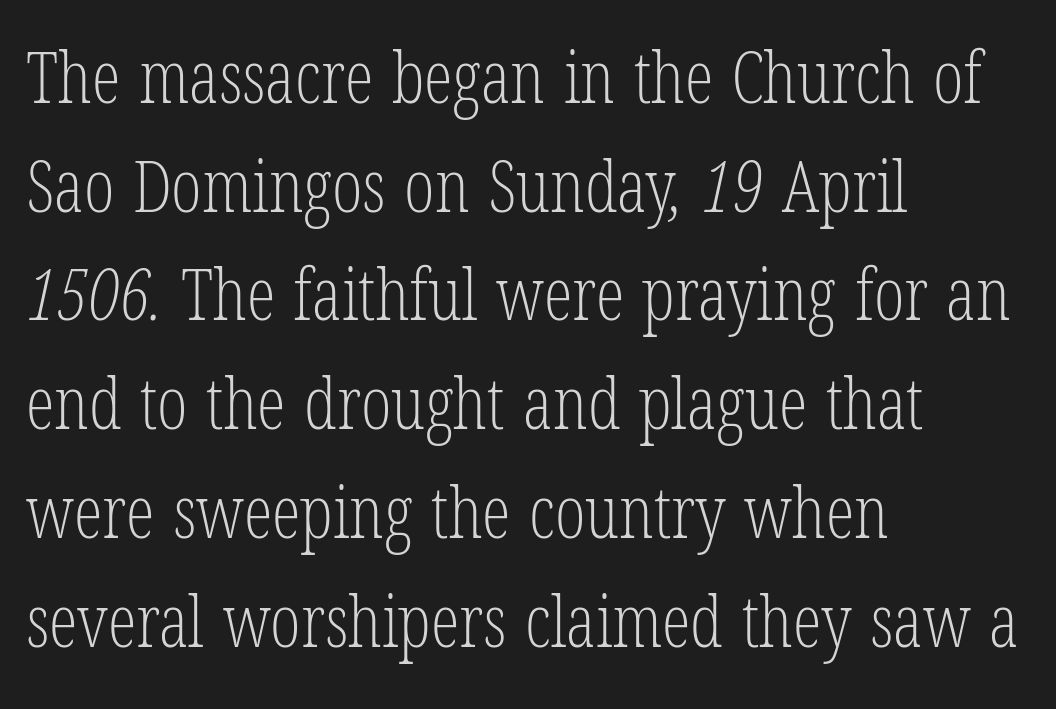
No heavy texture on the line: the type isn't bold. Whoever set this chose a conventional vertical rhythm. The face used here is rendered with its standard letterfit. You can tell from the footed stems that serif type was used. The typesetter chose a ragged-right arrangement here. The strip under each line holds only bare page.
